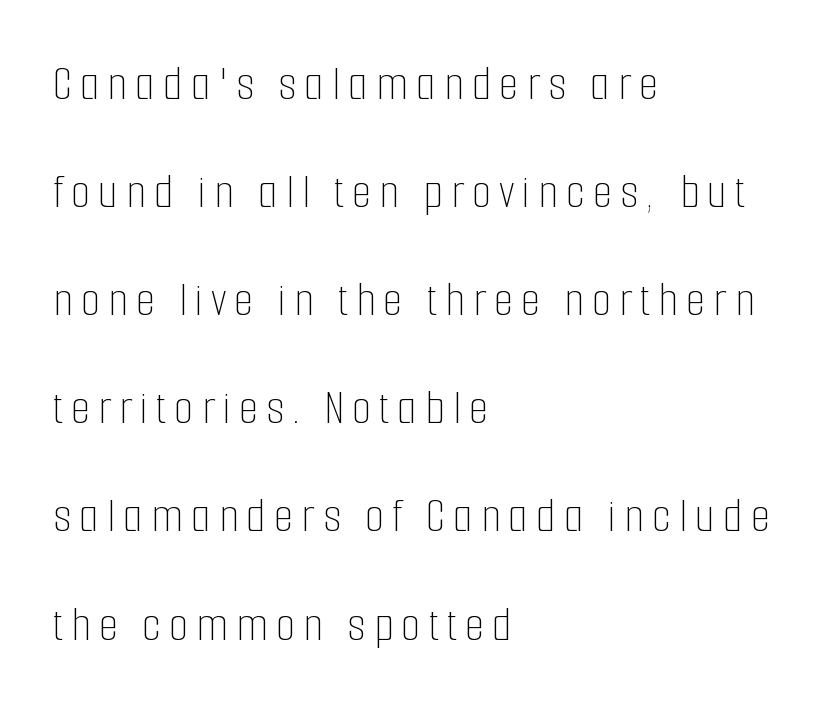
Q: Is the text bold? A: No.
Q: Is the text italic (slanted)? A: No, it is upright.
Q: Is the text underlined? A: No.
Q: How is the paragraph aligned? A: Left-aligned.
Q: Is the spacing between lines tight, normal or loose? A: Loose.
Q: Width (condensed, normal, or wide)? A: Condensed.
Q: Stroke contrast? A: Low.
Q: x-height? A: Medium.
Q: Monospaced? A: No.
